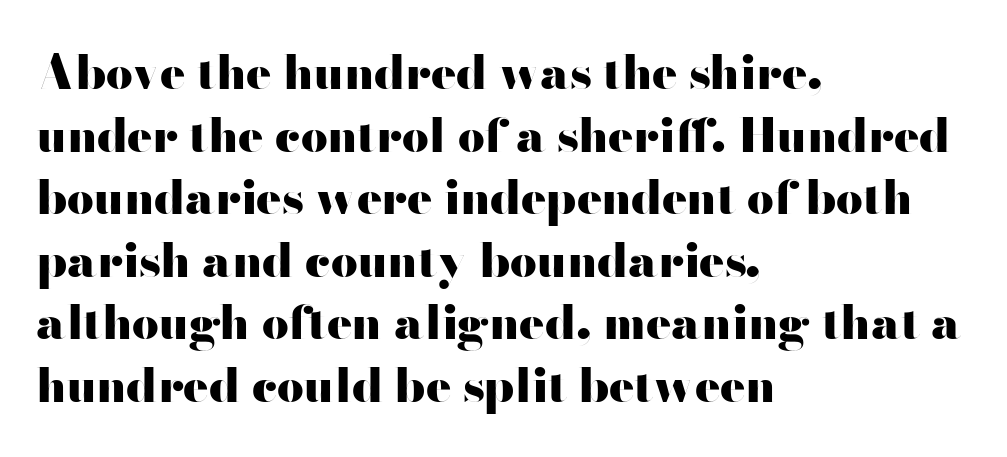
The image shows 47 px heavy, wide sans-serif type, upright; set left-aligned, normal line spacing (1.33x), normal letter spacing, not underlined; high stroke contrast and a small x-height.
